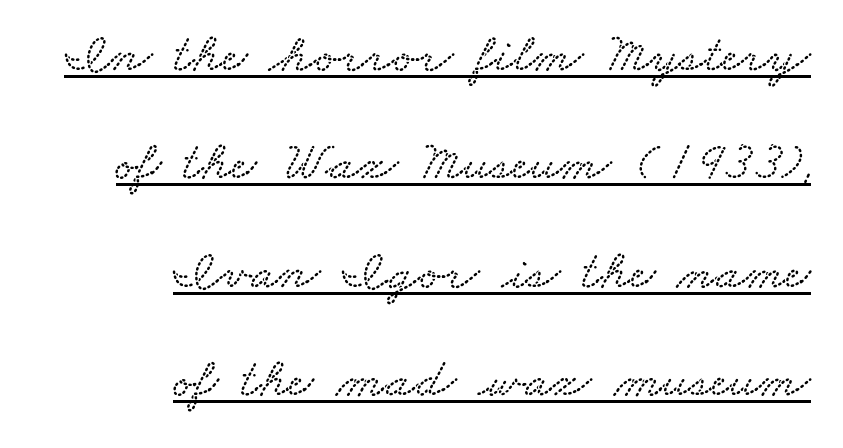
{"width": "wide", "stroke_contrast": "low", "x_height": "small", "monospaced": "no", "underline": "yes", "align": "right", "line_spacing": "loose", "line_spacing_ratio": 1.97, "letter_spacing": "normal", "letter_spacing_em": 0.0, "glyph_px": 55}
